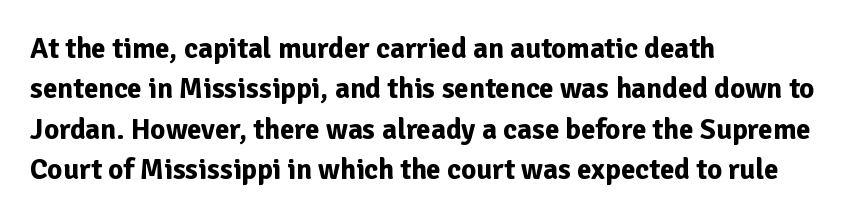
{"serif": "no", "italic": "no", "bold": "yes", "weight": "bold", "width": "normal", "stroke_contrast": "low", "x_height": "medium", "monospaced": "no", "underline": "no", "align": "left", "line_spacing": "normal", "line_spacing_ratio": 1.39, "letter_spacing": "normal", "letter_spacing_em": 0.0, "glyph_px": 29}
